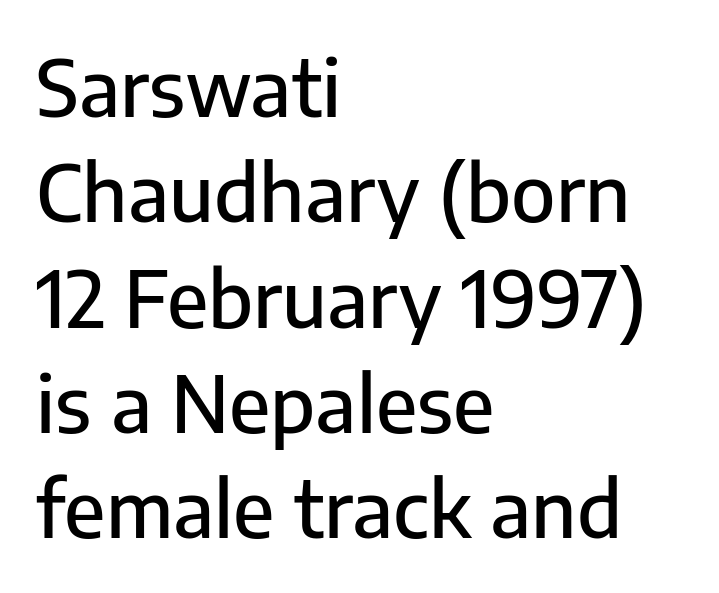
Q: Is the text italic (slanted)? A: No, it is upright.
Q: Is the typeface a serif or a sans-serif typeface? A: Sans-serif.
Q: Is the text underlined? A: No.
Q: How is the paragraph aligned? A: Left-aligned.
Q: Is the spacing between letters normal or unusually wide? A: Normal.
Q: Is the spacing between lines tight, normal or loose? A: Normal.
Q: Width (condensed, normal, or wide)? A: Normal.
Q: Stroke contrast? A: Low.
Q: x-height? A: Medium.
Q: Monospaced? A: No.
